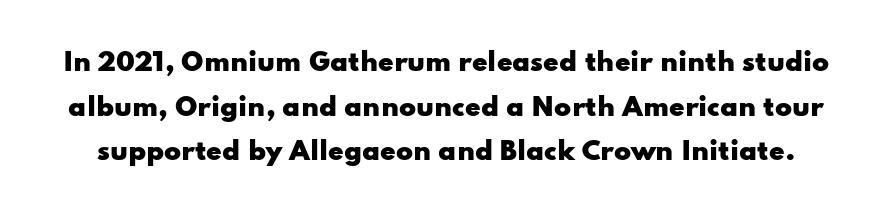
Q: Is the text bold? A: Yes.
Q: Is the text italic (slanted)? A: No, it is upright.
Q: Is the text underlined? A: No.
Q: Is the spacing between letters normal or unusually wide? A: Normal.
